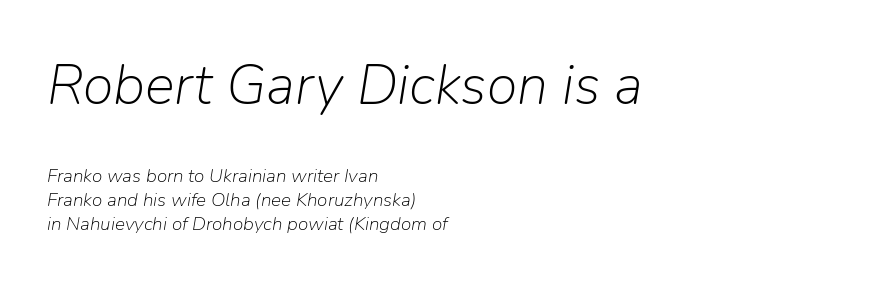
{"italic": "yes", "lean": "right", "slant_degrees": 9, "bold": "no", "weight": "light", "width": "normal", "stroke_contrast": "low", "x_height": "medium", "monospaced": "no", "underline": "no", "align": "left", "line_spacing": "normal", "line_spacing_ratio": 1.26, "letter_spacing": "normal", "letter_spacing_em": 0.0, "larger_block": "first", "size_ratio": 2.95, "glyph_px": 56}
